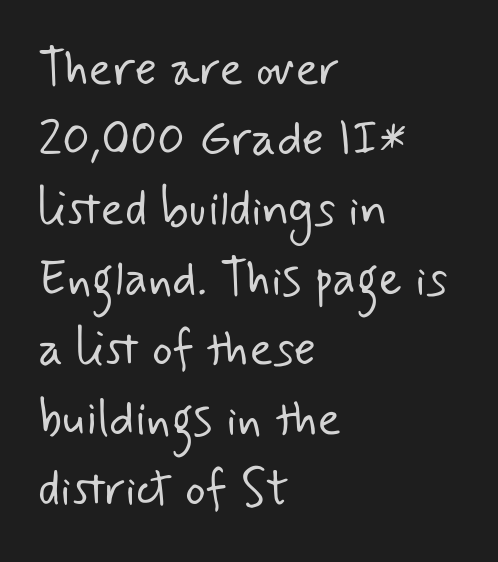
Q: Is the text bold? A: No.
Q: Is the typeface a serif or a sans-serif typeface? A: Sans-serif.
Q: Is the text underlined? A: No.
Q: How is the paragraph aligned? A: Left-aligned.
Q: Is the spacing between letters normal or unusually wide? A: Normal.
Q: Is the spacing between lines tight, normal or loose? A: Normal.
Q: Width (condensed, normal, or wide)? A: Normal.
Q: Stroke contrast? A: Low.
Q: x-height? A: Small.
Q: Monospaced? A: No.
